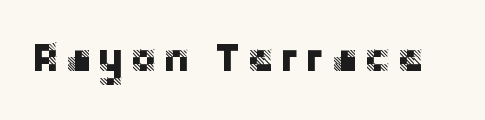
Q: Is the text italic (slanted)? A: No, it is upright.
Q: Is the typeface a serif or a sans-serif typeface? A: Sans-serif.
Q: Is the text underlined? A: No.
Q: Width (condensed, normal, or wide)? A: Normal.
Q: Stroke contrast? A: Low.
Q: x-height? A: Large.
Q: Monospaced? A: No.
